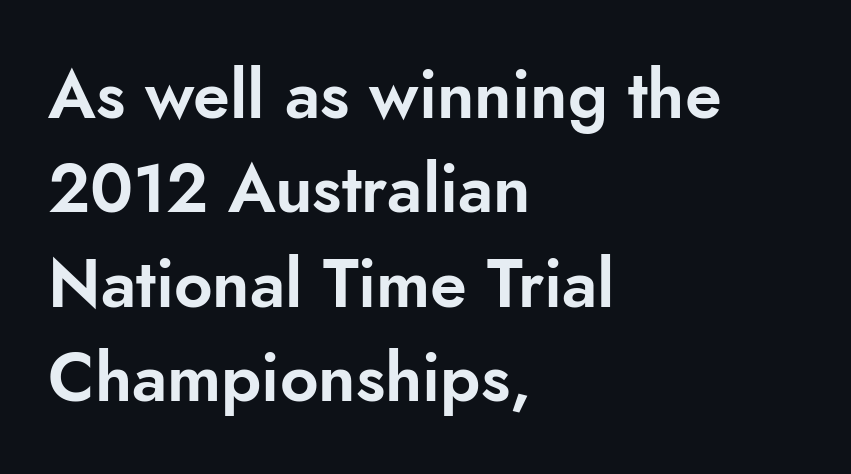
The image shows 67 px sans-serif type, upright; set left-aligned, normal line spacing (1.41x), normal letter spacing, not underlined; low stroke contrast and a small x-height.
